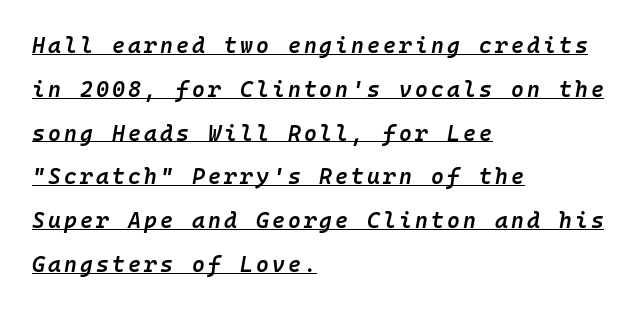
The image shows 22 px text type, italic (leaning right); set left-aligned, loose line spacing (1.99x), underlined.
